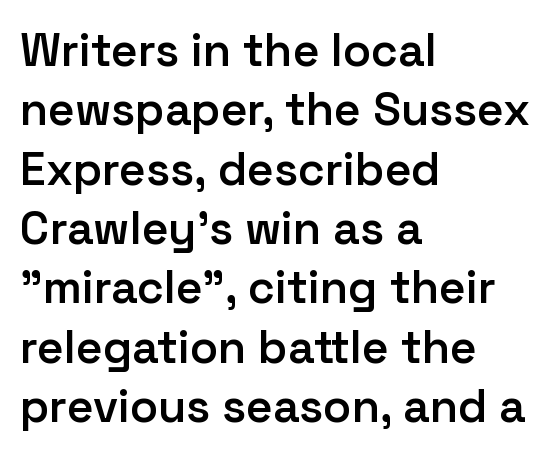
{"serif": "no", "italic": "no", "bold": "semi", "weight": "semibold", "width": "normal", "stroke_contrast": "low", "x_height": "medium", "monospaced": "no", "underline": "no", "align": "left", "line_spacing": "normal", "line_spacing_ratio": 1.29, "letter_spacing": "normal", "letter_spacing_em": 0.0, "glyph_px": 46}
